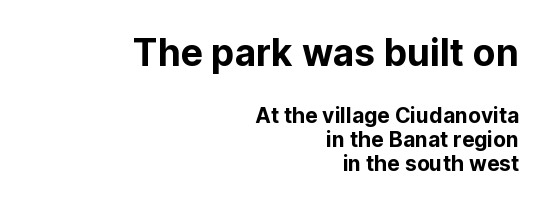
{"serif": "no", "italic": "no", "width": "normal", "stroke_contrast": "low", "x_height": "medium", "monospaced": "no", "underline": "no", "align": "right", "line_spacing": "tight", "line_spacing_ratio": 1.15, "letter_spacing": "normal", "letter_spacing_em": 0.0, "larger_block": "first", "size_ratio": 1.76, "glyph_px": 37}
